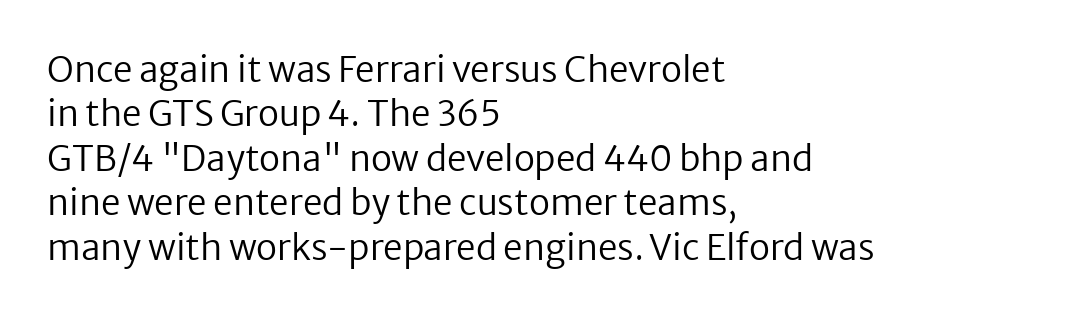
{"serif": "no", "italic": "no", "bold": "no", "weight": "regular", "width": "normal", "stroke_contrast": "low", "x_height": "medium", "monospaced": "no", "underline": "no", "align": "left", "line_spacing": "normal", "line_spacing_ratio": 1.27, "letter_spacing": "normal", "letter_spacing_em": 0.0, "glyph_px": 35}
